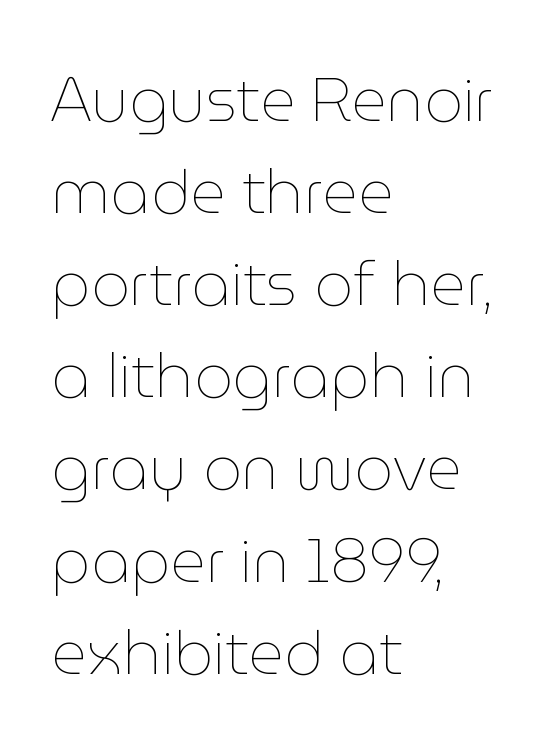
The image shows 61 px thin type, upright; set left-aligned, normal line spacing (1.51x), normal letter spacing, not underlined; low stroke contrast and a medium x-height.
